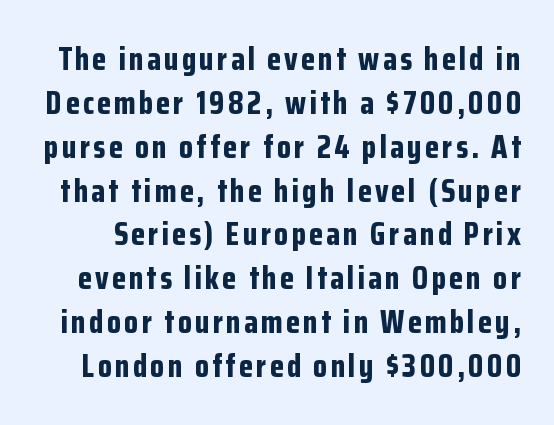
Q: Is the text bold? A: Yes.
Q: Is the text italic (slanted)? A: No, it is upright.
Q: Is the typeface a serif or a sans-serif typeface? A: Sans-serif.
Q: Is the text underlined? A: No.
Q: Is the spacing between lines tight, normal or loose? A: Normal.
Q: Width (condensed, normal, or wide)? A: Condensed.
Q: Stroke contrast? A: Low.
Q: x-height? A: Medium.
Q: Monospaced? A: No.
